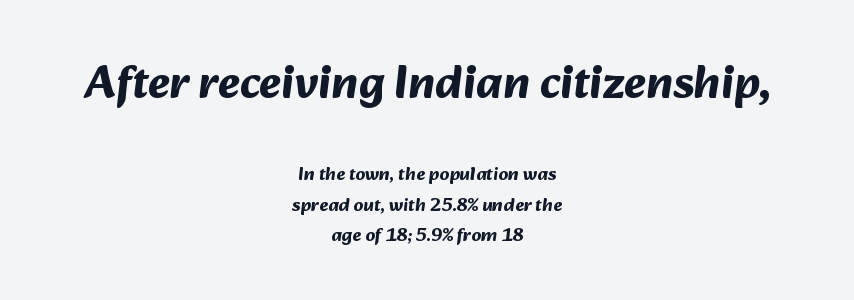
The image shows 47 px bold sans-serif type; set centered, normal line spacing (1.61x), normal letter spacing, not underlined; the first (top) block is 2.47x larger; medium stroke contrast and a medium x-height.
